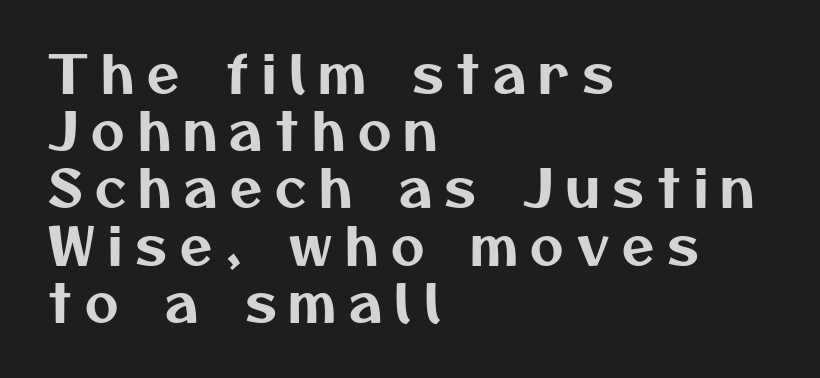
The image shows 52 px sans-serif type; set left-aligned, tight line spacing (1.1x), unusually wide letter spacing (+0.25 em), not underlined; medium stroke contrast and a medium x-height.
